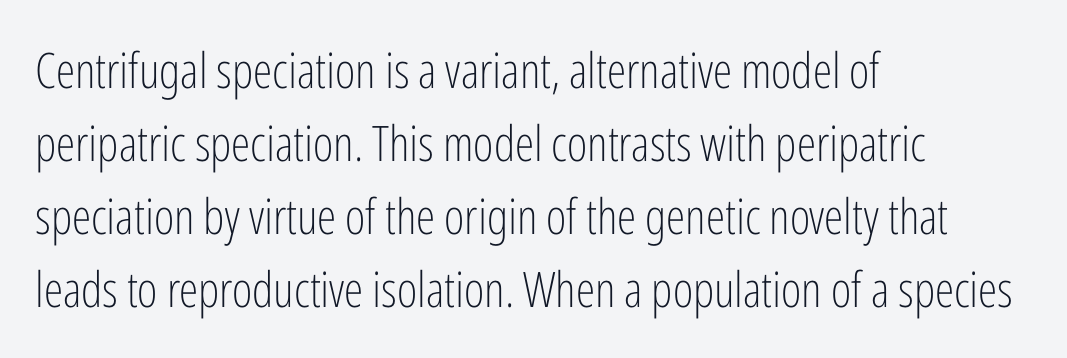
The image shows 49 px light, condensed sans-serif type, upright; set left-aligned, normal line spacing (1.49x), normal letter spacing, not underlined; low stroke contrast and a medium x-height.
